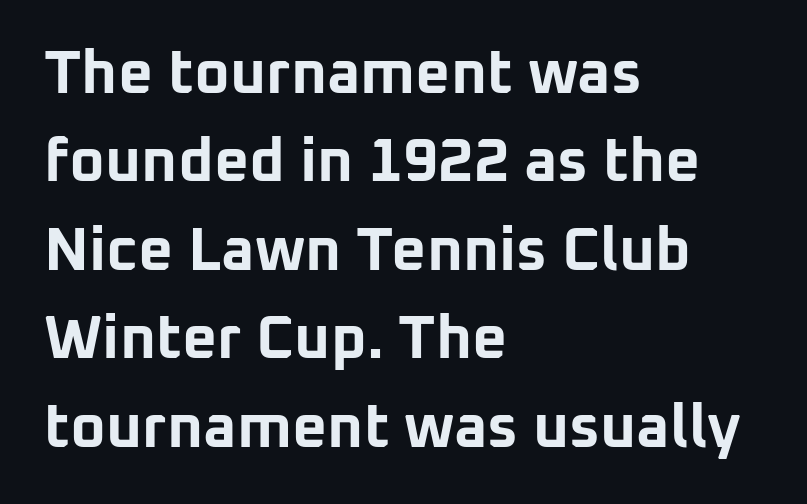
The image shows 61 px bold sans-serif type, upright; set left-aligned, normal line spacing (1.45x), normal letter spacing, not underlined; low stroke contrast and a medium x-height.
